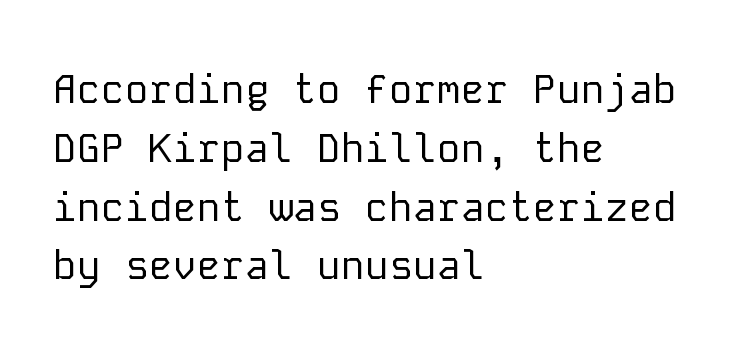
{"serif": "no", "italic": "no", "bold": "no", "weight": "regular", "width": "normal", "stroke_contrast": "low", "x_height": "medium", "monospaced": "yes", "underline": "no", "align": "left", "line_spacing": "normal", "line_spacing_ratio": 1.47, "letter_spacing": "normal", "letter_spacing_em": 0.0, "glyph_px": 40}
